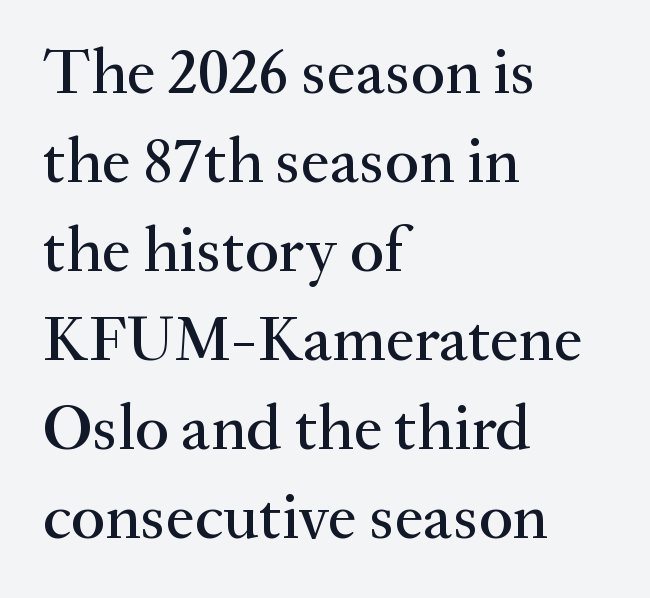
The image shows 65 px serif type, upright; set left-aligned, normal line spacing (1.37x), normal letter spacing, not underlined; medium stroke contrast and a small x-height.
